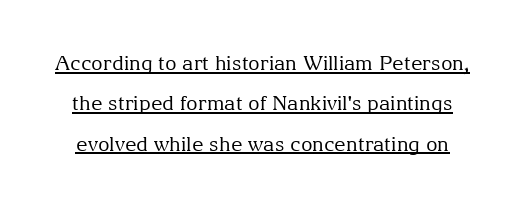
The image shows 20 px text type, upright; set loose line spacing (2.02x), normal letter spacing, underlined.
